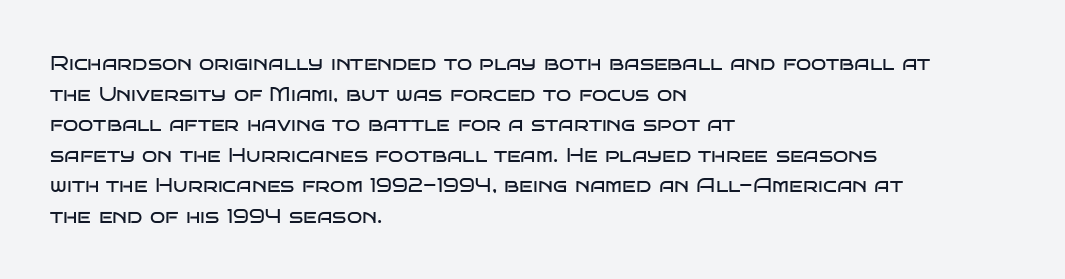
Q: Is the text bold? A: No.
Q: Is the text italic (slanted)? A: No, it is upright.
Q: Is the text underlined? A: No.
Q: How is the paragraph aligned? A: Left-aligned.
Q: Is the spacing between letters normal or unusually wide? A: Normal.
Q: Is the spacing between lines tight, normal or loose? A: Normal.
